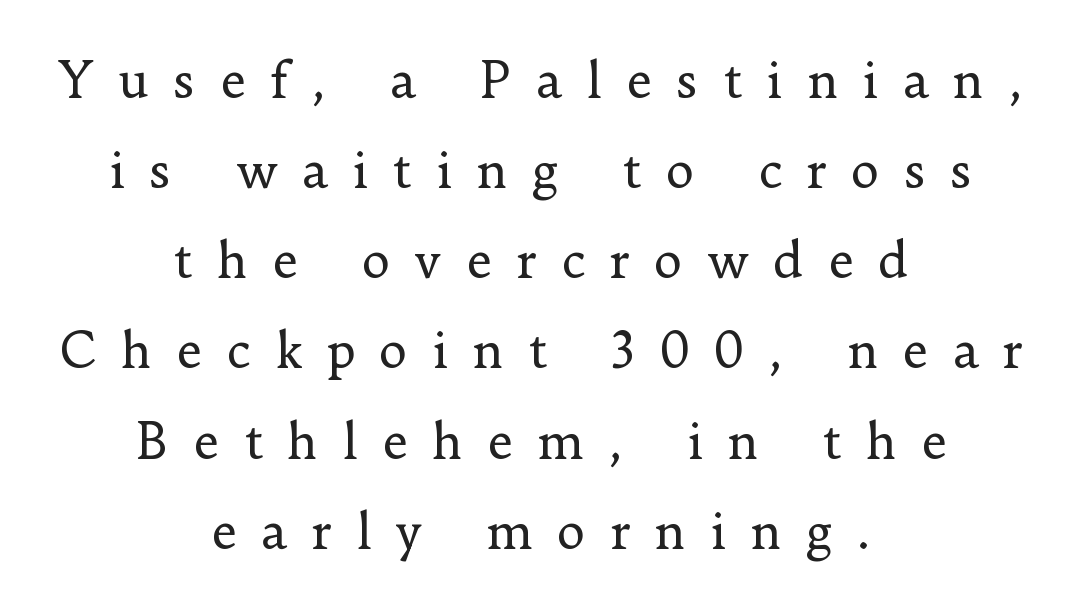
Q: Is the text bold? A: No.
Q: Is the text italic (slanted)? A: No, it is upright.
Q: Is the typeface a serif or a sans-serif typeface? A: Serif.
Q: Is the text underlined? A: No.
Q: How is the paragraph aligned? A: Centered.
Q: Is the spacing between letters normal or unusually wide? A: Unusually wide.
Q: Width (condensed, normal, or wide)? A: Normal.
Q: Stroke contrast? A: Low.
Q: x-height? A: Small.
Q: Monospaced? A: No.
